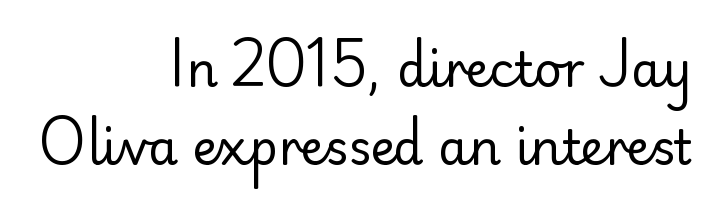
Q: Is the text bold? A: No.
Q: Is the text italic (slanted)? A: No, it is upright.
Q: Is the typeface a serif or a sans-serif typeface? A: Sans-serif.
Q: Is the text underlined? A: No.
Q: How is the paragraph aligned? A: Right-aligned.
Q: Is the spacing between letters normal or unusually wide? A: Normal.
Q: Is the spacing between lines tight, normal or loose? A: Normal.
Q: Width (condensed, normal, or wide)? A: Normal.
Q: Stroke contrast? A: Low.
Q: x-height? A: Small.
Q: Monospaced? A: No.
